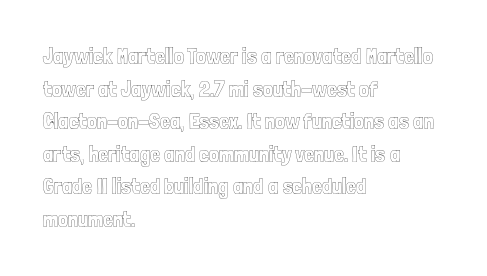
{"italic": "no", "underline": "no", "align": "left", "line_spacing": "normal", "line_spacing_ratio": 1.48, "letter_spacing": "normal", "letter_spacing_em": 0.0, "glyph_px": 22}
